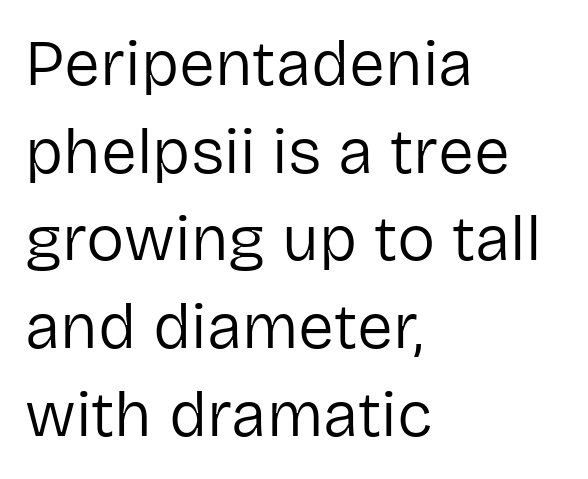
{"serif": "no", "italic": "no", "bold": "no", "weight": "regular", "width": "normal", "stroke_contrast": "low", "x_height": "medium", "monospaced": "no", "underline": "no", "align": "left", "line_spacing": "normal", "line_spacing_ratio": 1.37, "letter_spacing": "normal", "letter_spacing_em": 0.0, "glyph_px": 64}
